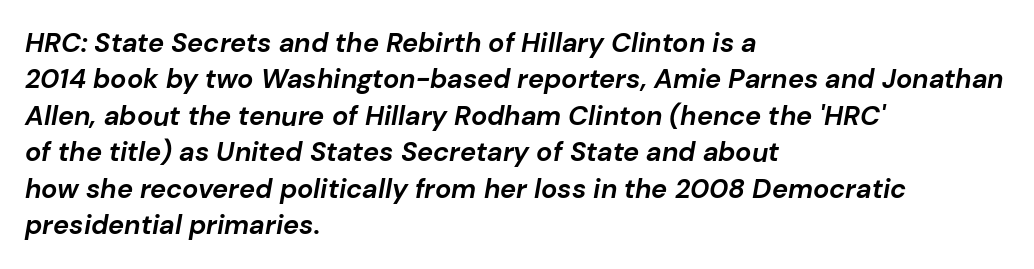
Q: Is the text bold? A: Yes.
Q: Is the text italic (slanted)? A: Yes, it leans right by about 10 degrees.
Q: Is the text underlined? A: No.
Q: How is the paragraph aligned? A: Left-aligned.
Q: Is the spacing between letters normal or unusually wide? A: Normal.
Q: Is the spacing between lines tight, normal or loose? A: Normal.
